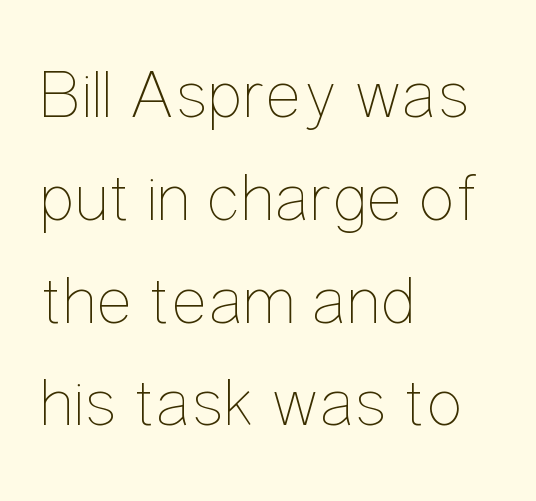
Q: Is the text bold? A: No.
Q: Is the text italic (slanted)? A: No, it is upright.
Q: Is the text underlined? A: No.
Q: How is the paragraph aligned? A: Left-aligned.
Q: Is the spacing between letters normal or unusually wide? A: Normal.
Q: Is the spacing between lines tight, normal or loose? A: Normal.
Q: Width (condensed, normal, or wide)? A: Condensed.
Q: Stroke contrast? A: Low.
Q: x-height? A: Medium.
Q: Monospaced? A: No.
